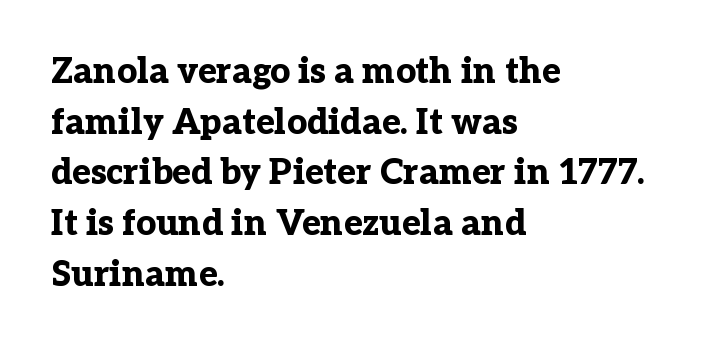
{"serif": "yes", "italic": "no", "bold": "yes", "weight": "bold", "width": "normal", "stroke_contrast": "low", "x_height": "medium", "monospaced": "no", "underline": "no", "align": "left", "line_spacing": "normal", "line_spacing_ratio": 1.45, "letter_spacing": "normal", "letter_spacing_em": 0.0, "glyph_px": 35}
